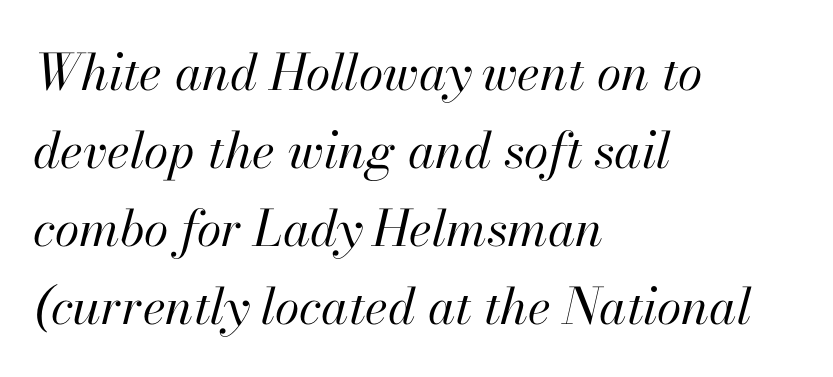
The image shows 50 px regular-weight type, italic (leaning right); set left-aligned, normal line spacing (1.56x), normal letter spacing, not underlined; high stroke contrast and a small x-height.
